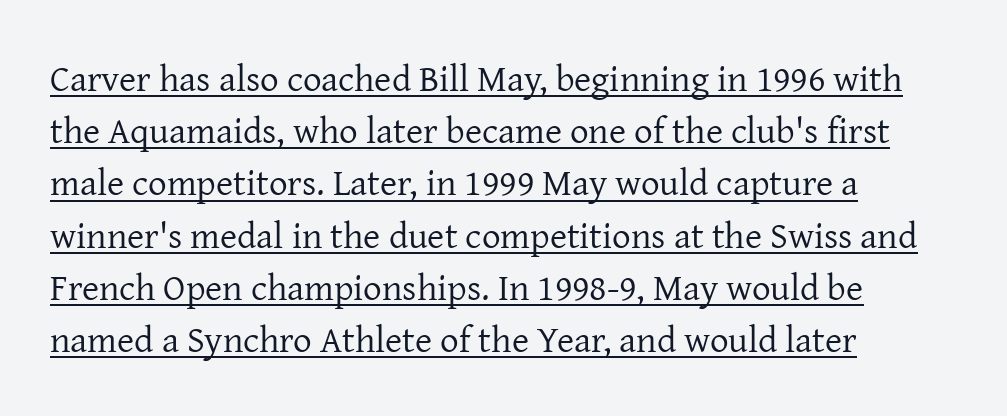
{"serif": "yes", "italic": "no", "bold": "no", "weight": "regular", "width": "normal", "stroke_contrast": "low", "x_height": "medium", "monospaced": "no", "underline": "yes", "align": "left", "line_spacing": "normal", "line_spacing_ratio": 1.41, "letter_spacing": "normal", "letter_spacing_em": 0.0, "glyph_px": 37}
